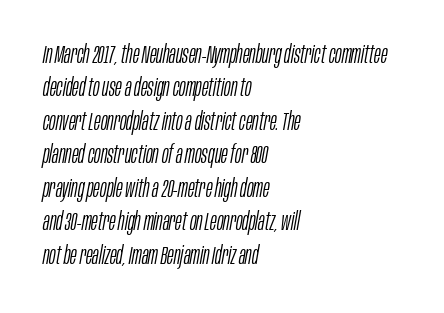
{"italic": "yes", "lean": "right", "slant_degrees": 10, "bold": "no", "underline": "no", "align": "left", "line_spacing": "normal", "line_spacing_ratio": 1.34, "letter_spacing": "normal", "letter_spacing_em": 0.0, "glyph_px": 25}
